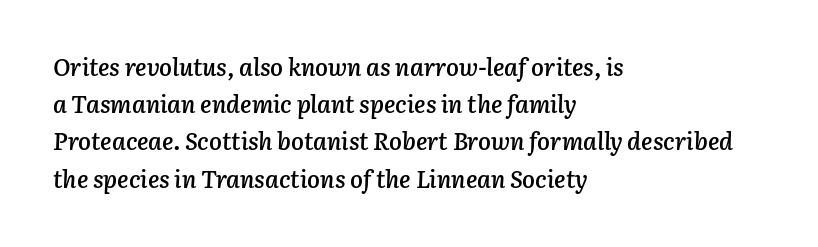
Heft: intermediate — a semibold. Line spacing here is normal. Compared with ordinary roman type, these characters are visibly tilted. No word sits above an underline. Short note: letters normally spaced. Teacher's note: observe the even left margin — that is flush-left alignment.
